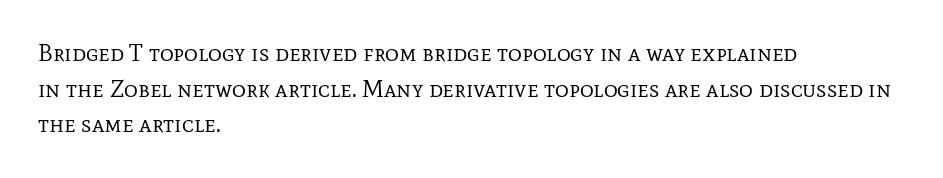
The image shows 24 px text type, upright; set left-aligned, normal line spacing (1.48x), normal letter spacing, not underlined.
